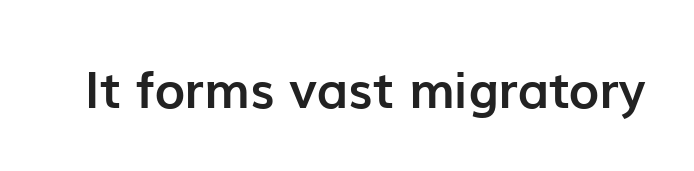
The image shows 51 px semibold sans-serif type, upright; set normal letter spacing, not underlined; low stroke contrast and a medium x-height.
